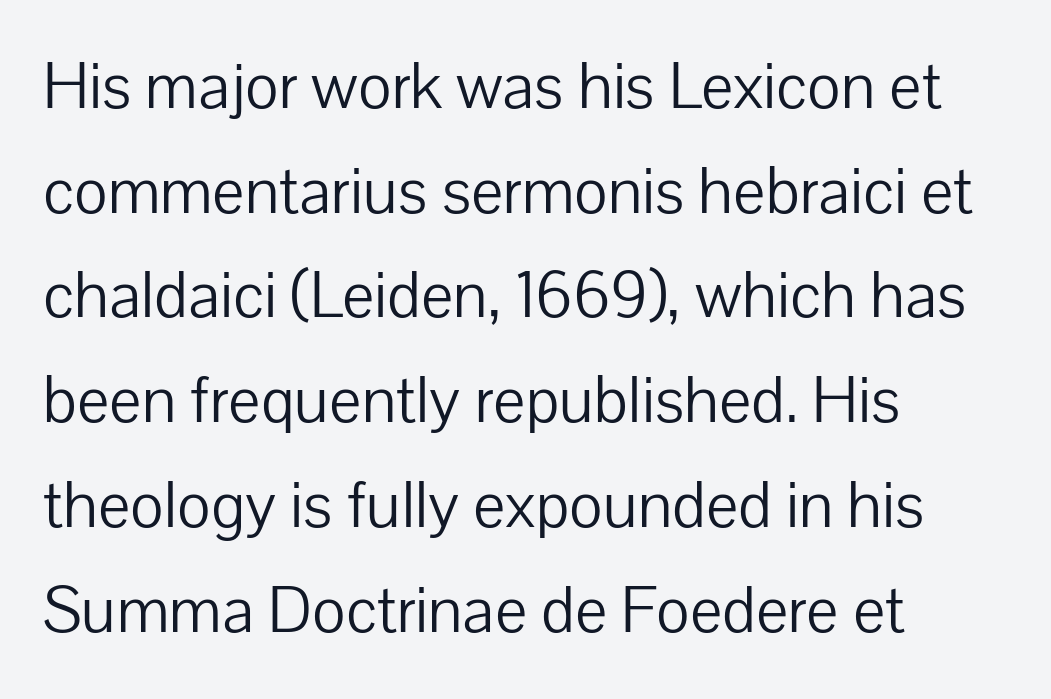
Q: Is the text bold? A: No.
Q: Is the text italic (slanted)? A: No, it is upright.
Q: Is the typeface a serif or a sans-serif typeface? A: Sans-serif.
Q: Is the text underlined? A: No.
Q: How is the paragraph aligned? A: Left-aligned.
Q: Is the spacing between letters normal or unusually wide? A: Normal.
Q: Is the spacing between lines tight, normal or loose? A: Normal.
Q: Width (condensed, normal, or wide)? A: Normal.
Q: Stroke contrast? A: Low.
Q: x-height? A: Medium.
Q: Monospaced? A: No.
